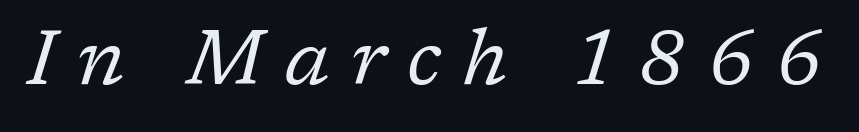
Q: Is the text bold? A: No.
Q: Is the text italic (slanted)? A: Yes, it leans right by about 17 degrees.
Q: Is the typeface a serif or a sans-serif typeface? A: Serif.
Q: Is the text underlined? A: No.
Q: Is the spacing between letters normal or unusually wide? A: Unusually wide.
Q: Width (condensed, normal, or wide)? A: Normal.
Q: Stroke contrast? A: Low.
Q: x-height? A: Medium.
Q: Monospaced? A: No.
